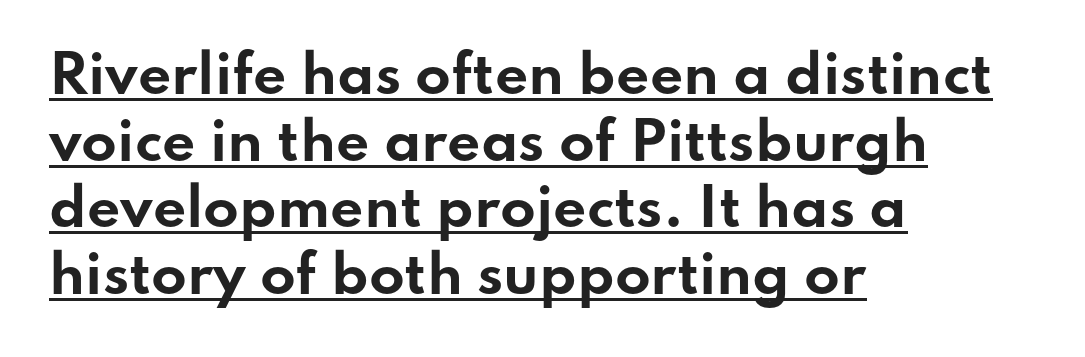
{"serif": "no", "italic": "no", "bold": "yes", "weight": "bold", "width": "wide", "stroke_contrast": "low", "x_height": "small", "monospaced": "no", "underline": "yes", "align": "left", "line_spacing": "normal", "line_spacing_ratio": 1.28, "letter_spacing": "normal", "letter_spacing_em": 0.0, "glyph_px": 52}
